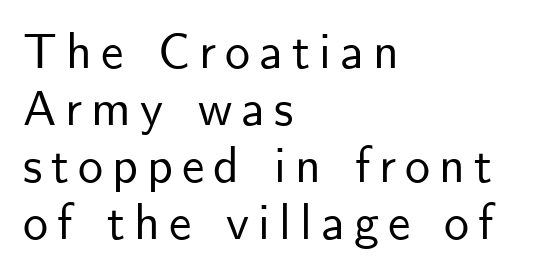
The image shows 50 px sans-serif type, upright; set left-aligned, tight line spacing (1.14x), not underlined; low stroke contrast and a small x-height.
